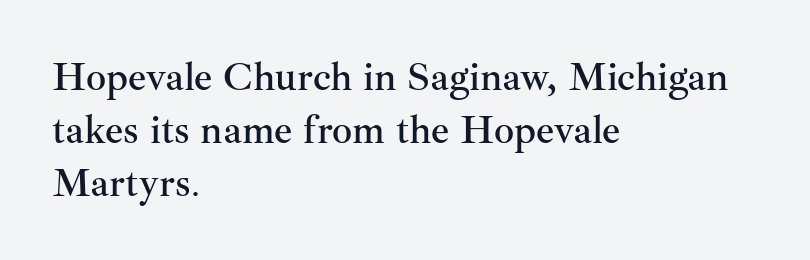
Each row of text sits above clean, open space. Font category for this specimen: serif. This rendering leaves character spacing at its baseline value. Each letter keeps its own natural width here, so spacing adapts to shape. Tall strokes in this sample are plumb rather than angled. The block of text has a typical density, with ordinary space between rows.
